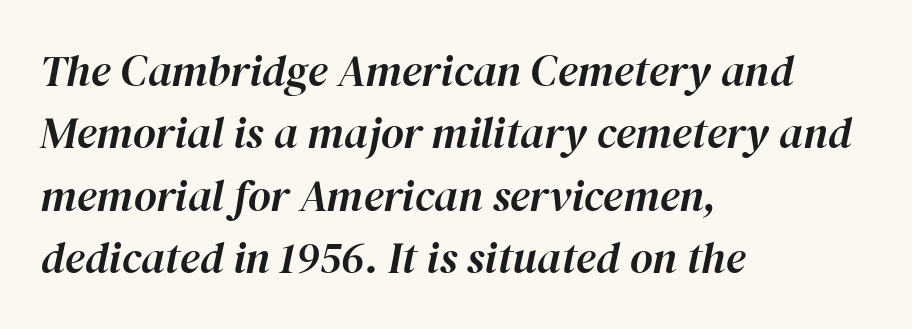
The lines in this sample share a left origin and differ only in where they stop. Each row of text sits above clean, open space. Is the type slanted? Yes — the strokes lean at a clear angle. Is this a fixed-width face? No — the glyphs have proportional, varying widths. Whoever set this chose a conventional vertical rhythm. Look at the tracking — it's just the regular setting, nothing added.
